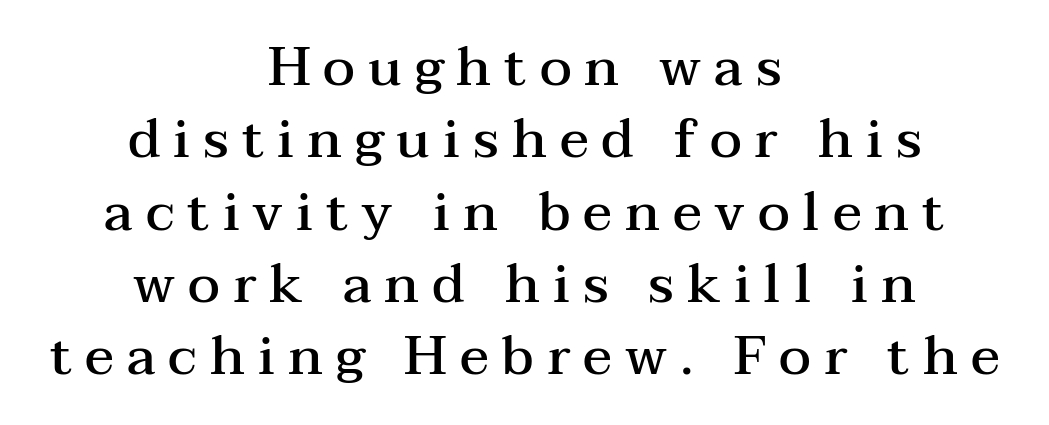
Q: Is the text bold? A: Semi-bold.
Q: Is the text italic (slanted)? A: No, it is upright.
Q: Is the typeface a serif or a sans-serif typeface? A: Serif.
Q: Is the text underlined? A: No.
Q: How is the paragraph aligned? A: Centered.
Q: Is the spacing between letters normal or unusually wide? A: Unusually wide.
Q: Is the spacing between lines tight, normal or loose? A: Normal.
Q: Width (condensed, normal, or wide)? A: Wide.
Q: Stroke contrast? A: Medium.
Q: x-height? A: Medium.
Q: Monospaced? A: No.
